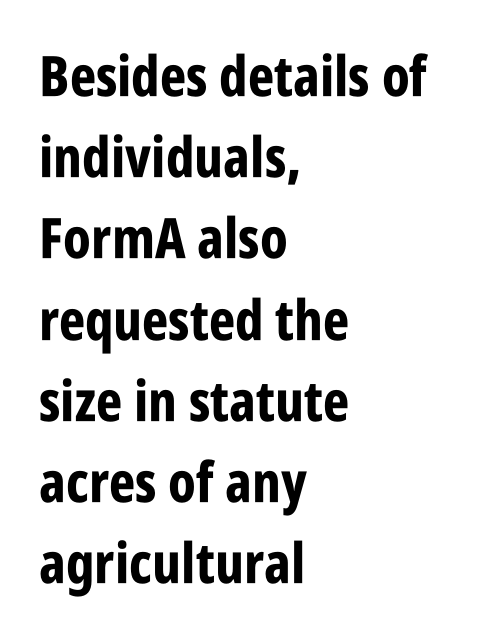
The ragged edge is on the right, which tells us the setting is flush left. Any mark beneath the type? The region is blank. Short note: letters normally spaced. Examine the stroke ends and you'll find no serifs.
